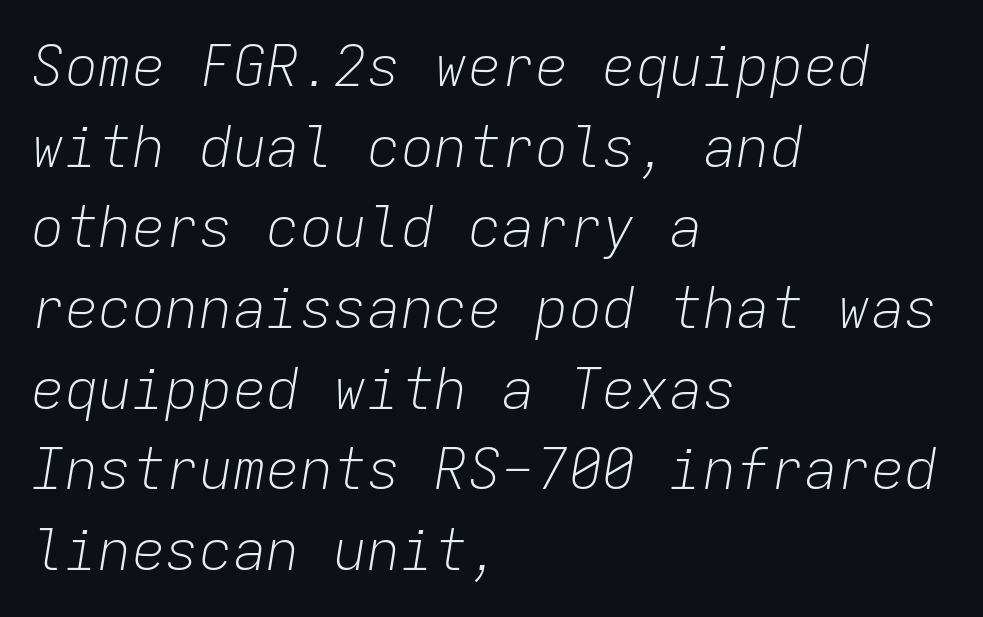
{"italic": "yes", "lean": "right", "slant_degrees": 9, "bold": "no", "weight": "light", "width": "normal", "stroke_contrast": "low", "x_height": "medium", "monospaced": "yes", "underline": "no", "align": "left", "line_spacing": "normal", "line_spacing_ratio": 1.44, "letter_spacing": "normal", "letter_spacing_em": 0.0, "glyph_px": 56}
